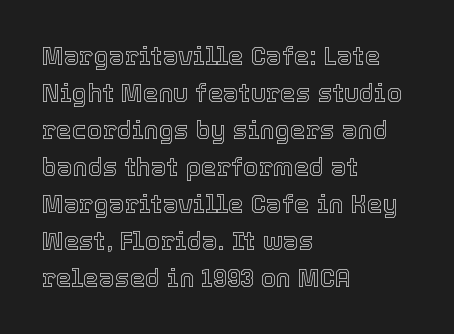
The space beneath each line is pristine and unruled. Compared with typical paragraphs, the rows here are spaced about the same. Notice how the passage keeps a crisp vertical edge on the left only. Short note: letters normally spaced.
